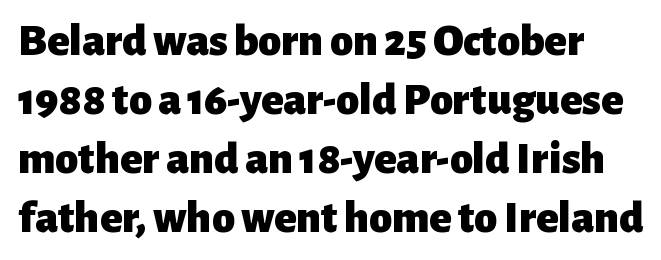
{"serif": "no", "italic": "no", "bold": "yes", "weight": "heavy", "width": "normal", "stroke_contrast": "low", "x_height": "medium", "monospaced": "no", "underline": "no", "line_spacing": "normal", "line_spacing_ratio": 1.28, "letter_spacing": "normal", "letter_spacing_em": 0.0, "glyph_px": 46}
